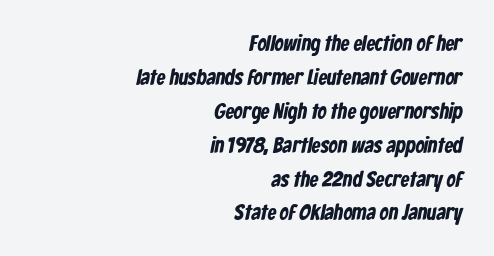
The image shows 22 px bold type; set right-aligned, normal line spacing (1.54x), normal letter spacing, not underlined.
